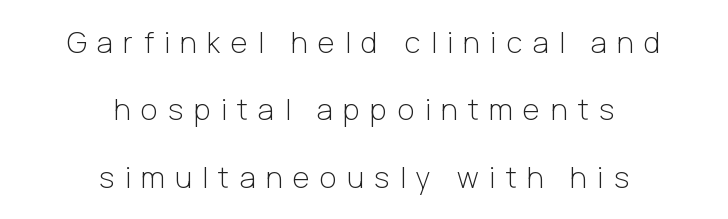
{"serif": "no", "italic": "no", "bold": "no", "weight": "light", "width": "normal", "stroke_contrast": "low", "x_height": "medium", "monospaced": "no", "underline": "no", "align": "center", "line_spacing": "loose", "line_spacing_ratio": 2.32, "letter_spacing": "wide", "letter_spacing_em": 0.36, "glyph_px": 29}
